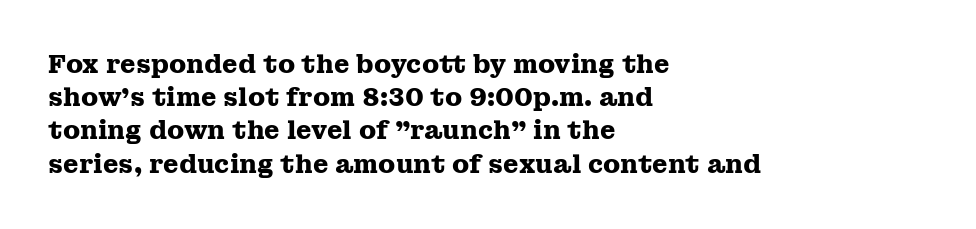
{"italic": "no", "bold": "yes", "underline": "no", "align": "left", "line_spacing": "normal", "line_spacing_ratio": 1.33, "letter_spacing": "normal", "letter_spacing_em": 0.0, "glyph_px": 25}
